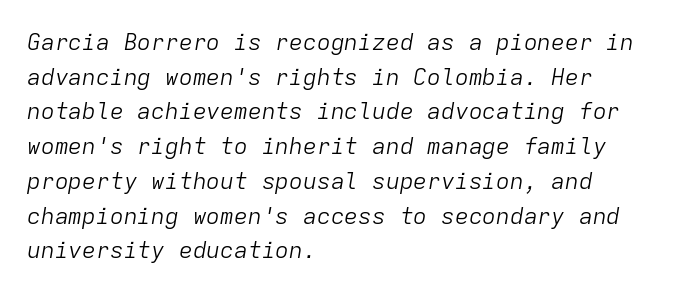
One-word summary of the alignment: left. Caption: standard tracking, unaltered. Students, observe: this is what conventionally led text looks like. Underlining? Definitely not there. Designer's note — italics engaged. Stems here are at most as thick as an everyday book face.
